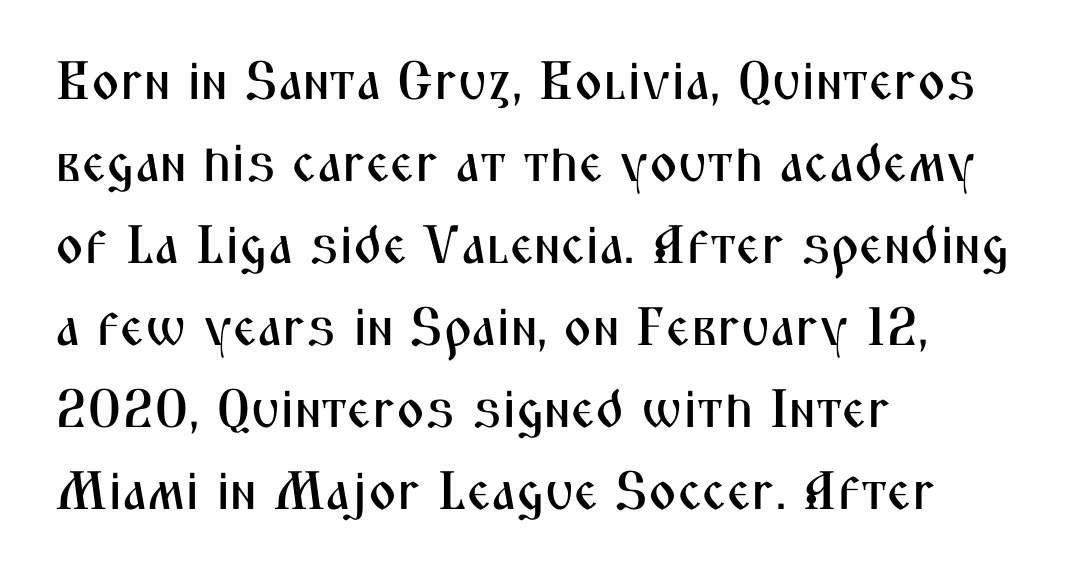
The image shows 54 px condensed sans-serif type, upright; set left-aligned, normal line spacing (1.52x), normal letter spacing, not underlined; medium stroke contrast and a medium x-height.
